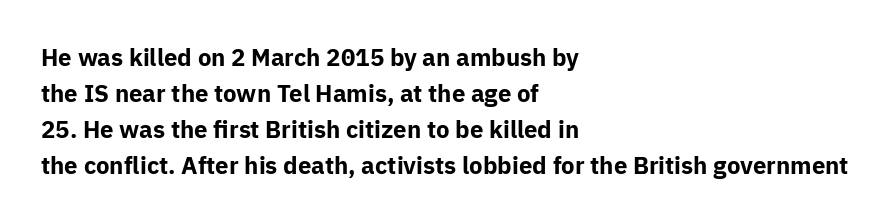
These lines are set flush left with a ragged right edge. Upright lettering throughout. Compared with typical body copy, the letter spacing here is the same. The line-height multiplier appears to be the usual default.
